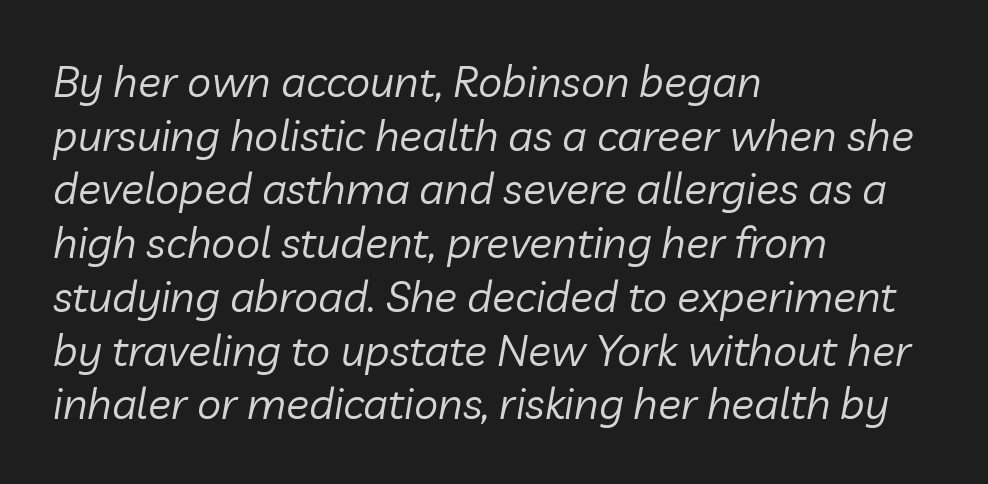
{"italic": "yes", "lean": "right", "slant_degrees": 10, "bold": "no", "weight": "regular", "width": "normal", "stroke_contrast": "low", "x_height": "medium", "monospaced": "no", "underline": "no", "align": "left", "line_spacing": "normal", "line_spacing_ratio": 1.25, "letter_spacing": "normal", "letter_spacing_em": 0.0, "glyph_px": 43}
